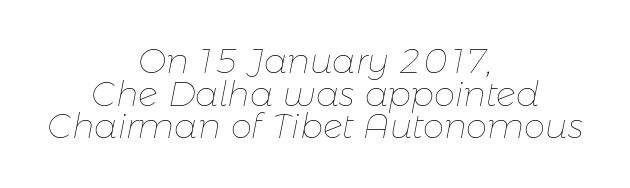
This sample uses plain, unmodified letter spacing. The font's italic variant was chosen for this text. Honestly, there is no underline to notice here at all. These lines huddle together more closely than default settings would place them. You could not count columns in this text — the font is proportionally spaced. Each stroke keeps to a modest, everyday thickness or less.
